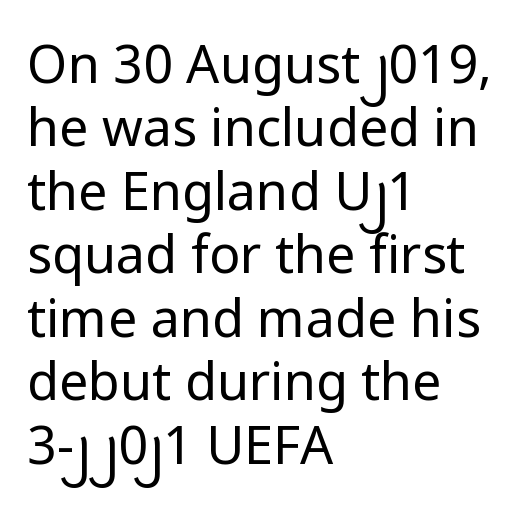
The image shows 52 px regular-weight sans-serif type, upright; set left-aligned, line spacing 1.22x, normal letter spacing, not underlined; low stroke contrast and a medium x-height.
